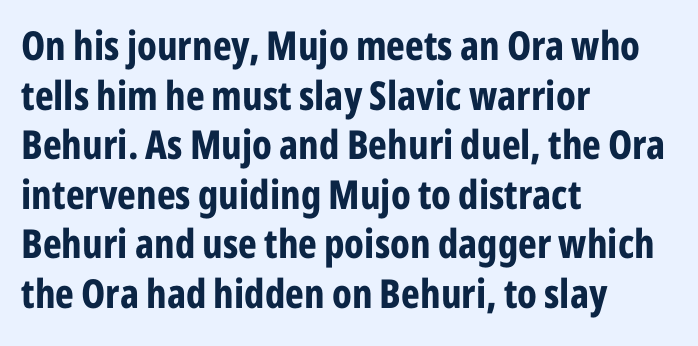
Q: Is the text bold? A: Yes.
Q: Is the text italic (slanted)? A: No, it is upright.
Q: Is the typeface a serif or a sans-serif typeface? A: Sans-serif.
Q: Is the text underlined? A: No.
Q: How is the paragraph aligned? A: Left-aligned.
Q: Is the spacing between letters normal or unusually wide? A: Normal.
Q: Width (condensed, normal, or wide)? A: Condensed.
Q: Stroke contrast? A: Low.
Q: x-height? A: Medium.
Q: Monospaced? A: No.
